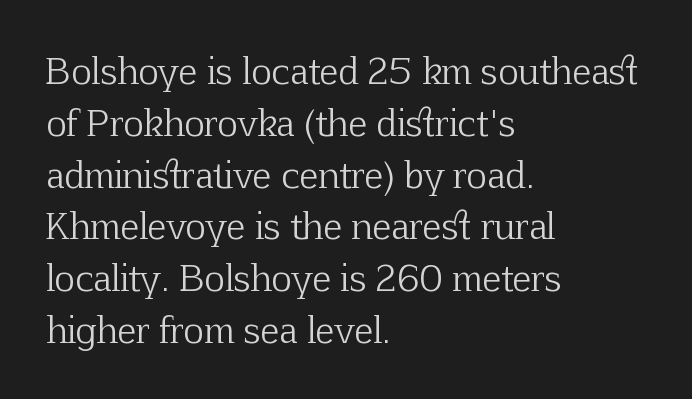
{"serif": "yes", "italic": "no", "bold": "no", "weight": "light", "width": "normal", "stroke_contrast": "low", "x_height": "medium", "monospaced": "no", "underline": "no", "align": "left", "line_spacing": "normal", "line_spacing_ratio": 1.48, "letter_spacing": "normal", "letter_spacing_em": 0.0, "glyph_px": 35}
